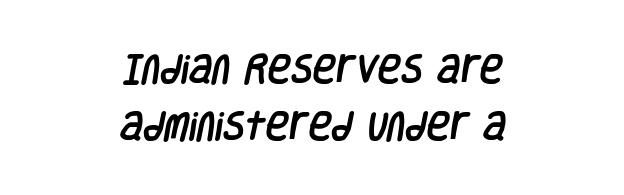
The lines in this sample share a center point and differ in where they start and stop. A typesetter would label this face a sans. You could not count columns in this text — the font is proportionally spaced. The letterforms sit shoulder to shoulder at normal distance. A bare baseline throughout the passage.
